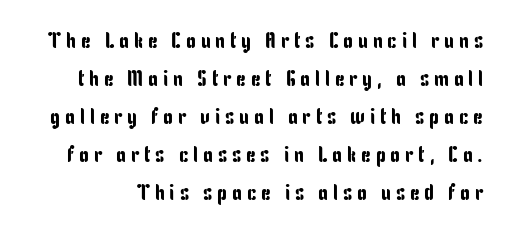
Q: Is the text italic (slanted)? A: No, it is upright.
Q: Is the text underlined? A: No.
Q: Is the spacing between letters normal or unusually wide? A: Unusually wide.
